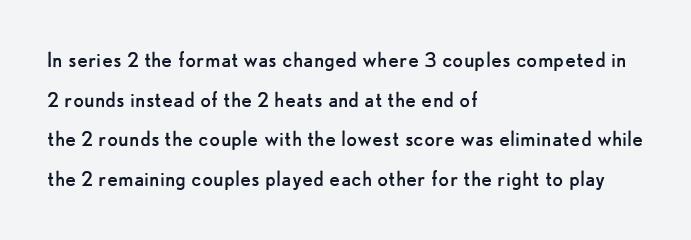
Q: Is the text bold? A: No.
Q: Is the text italic (slanted)? A: No, it is upright.
Q: Is the text underlined? A: No.
Q: How is the paragraph aligned? A: Left-aligned.
Q: Is the spacing between letters normal or unusually wide? A: Normal.
Q: Is the spacing between lines tight, normal or loose? A: Normal.
